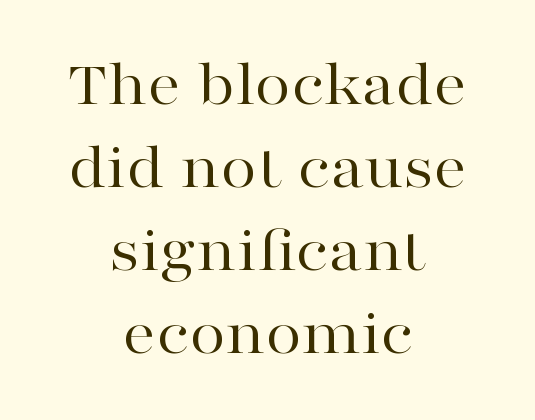
Q: Is the text bold? A: No.
Q: Is the text italic (slanted)? A: No, it is upright.
Q: Is the typeface a serif or a sans-serif typeface? A: Serif.
Q: Is the text underlined? A: No.
Q: How is the paragraph aligned? A: Centered.
Q: Is the spacing between letters normal or unusually wide? A: Normal.
Q: Is the spacing between lines tight, normal or loose? A: Normal.
Q: Width (condensed, normal, or wide)? A: Wide.
Q: Stroke contrast? A: High.
Q: x-height? A: Medium.
Q: Monospaced? A: No.
